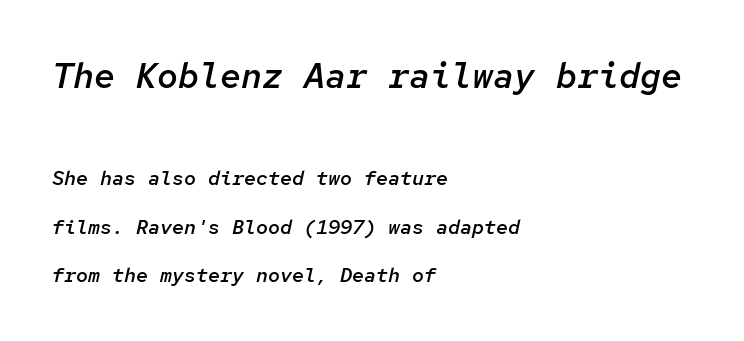
Q: Is the text bold? A: Semi-bold.
Q: Is the text italic (slanted)? A: Yes, it leans right by about 12 degrees.
Q: Is the text underlined? A: No.
Q: How is the paragraph aligned? A: Left-aligned.
Q: Is the spacing between letters normal or unusually wide? A: Normal.
Q: Is the spacing between lines tight, normal or loose? A: Loose.
Q: Which block of text is set in a larger size, the first (top) or the second (bottom)? A: The first (top) one.
Q: Width (condensed, normal, or wide)? A: Normal.
Q: Stroke contrast? A: Low.
Q: x-height? A: Medium.
Q: Monospaced? A: Yes.
